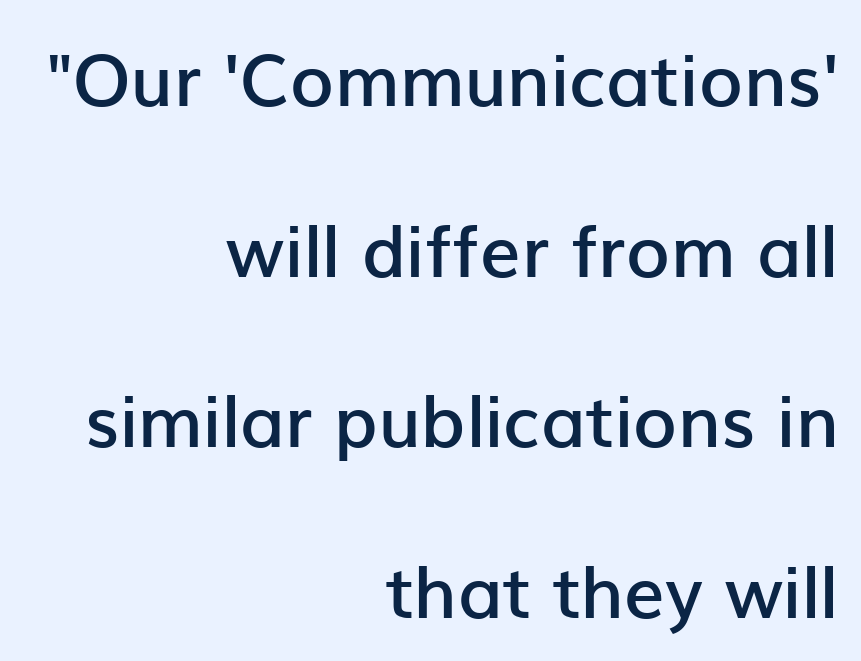
{"serif": "no", "italic": "no", "bold": "semi", "weight": "semibold", "width": "normal", "stroke_contrast": "low", "x_height": "medium", "monospaced": "no", "underline": "no", "align": "right", "line_spacing": "loose", "line_spacing_ratio": 2.37, "letter_spacing": "normal", "letter_spacing_em": 0.0, "glyph_px": 72}
